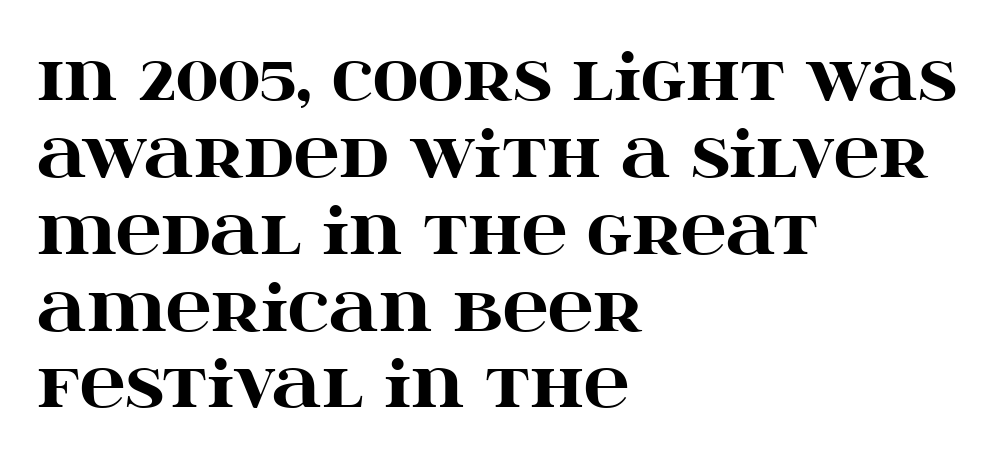
Summary of weight: heavy, a full bold. Inter-character spacing is left at the font's built-in metrics. Is this a fixed-width face? No — the glyphs have proportional, varying widths. Ordinary non-slanted type is in use.
